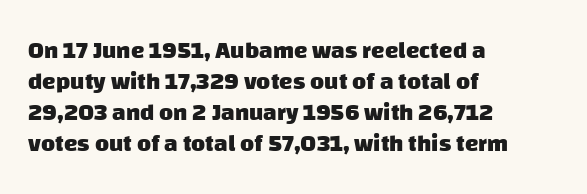
The image shows 24 px bold type; set left-aligned, normal line spacing (1.29x), normal letter spacing, not underlined.
